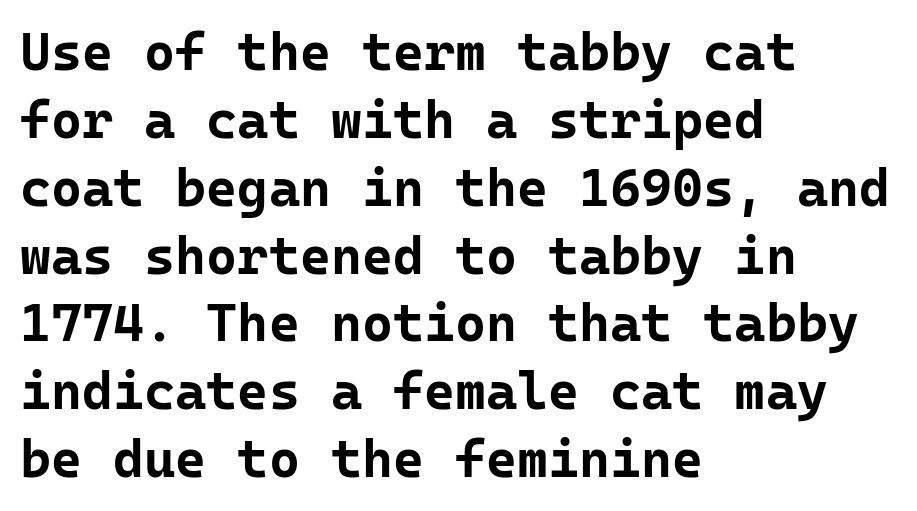
{"serif": "no", "italic": "no", "bold": "yes", "weight": "bold", "width": "normal", "stroke_contrast": "low", "x_height": "medium", "monospaced": "yes", "underline": "no", "align": "left", "line_spacing": "normal", "line_spacing_ratio": 1.28, "letter_spacing": "normal", "letter_spacing_em": 0.0, "glyph_px": 53}
